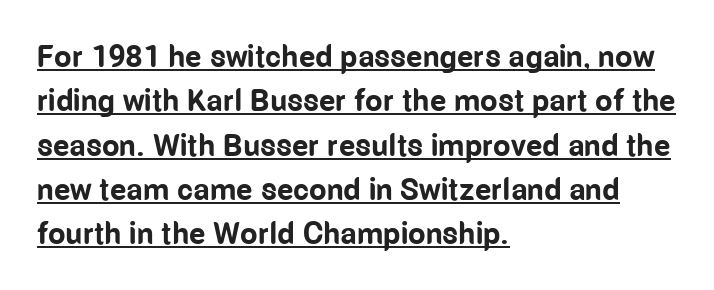
Q: Is the text bold? A: Yes.
Q: Is the text italic (slanted)? A: No, it is upright.
Q: Is the typeface a serif or a sans-serif typeface? A: Sans-serif.
Q: Is the text underlined? A: Yes.
Q: How is the paragraph aligned? A: Left-aligned.
Q: Is the spacing between letters normal or unusually wide? A: Normal.
Q: Is the spacing between lines tight, normal or loose? A: Normal.
Q: Width (condensed, normal, or wide)? A: Condensed.
Q: Stroke contrast? A: Low.
Q: x-height? A: Medium.
Q: Monospaced? A: No.
